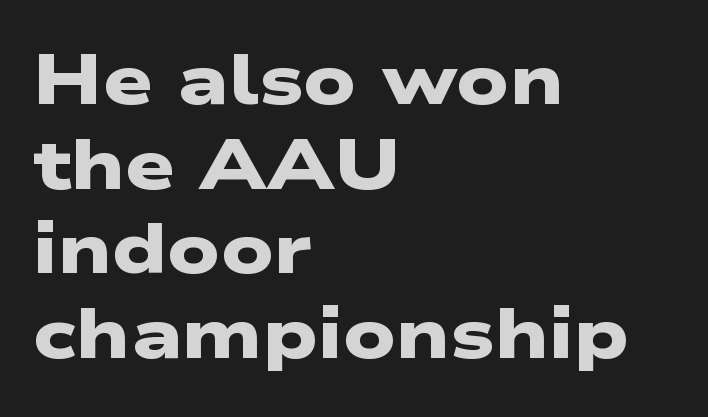
To sum up the face: it is a sans, with no serifs. Only glyphs here, with clear space below each row. Chunky letters — that's bold for sure. The passage shown is typed in a proportional face where columns would drift. These lines keep a tight, regular rhythm from letter to letter. Which margin do the lines hug? The left one — the right edge is uneven.
